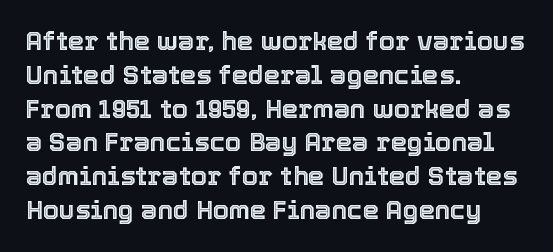
{"italic": "no", "underline": "no", "align": "left", "line_spacing": "normal", "line_spacing_ratio": 1.3, "letter_spacing": "normal", "letter_spacing_em": 0.0, "glyph_px": 26}
